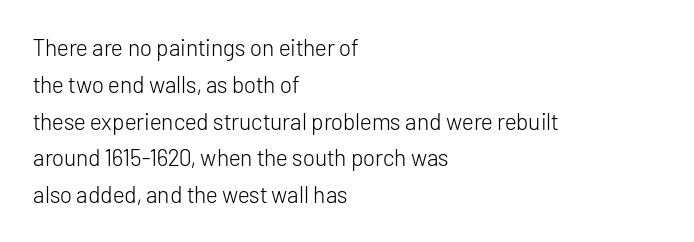
Q: Is the text bold? A: No.
Q: Is the text italic (slanted)? A: No, it is upright.
Q: Is the text underlined? A: No.
Q: How is the paragraph aligned? A: Left-aligned.
Q: Is the spacing between letters normal or unusually wide? A: Normal.
Q: Is the spacing between lines tight, normal or loose? A: Normal.
